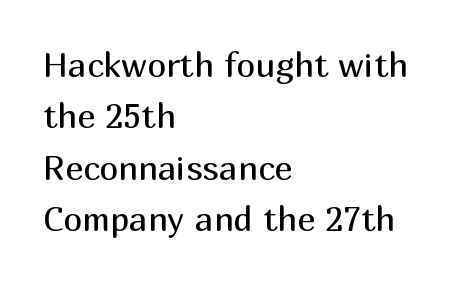
{"serif": "no", "italic": "no", "bold": "no", "weight": "regular", "width": "normal", "stroke_contrast": "medium", "x_height": "medium", "monospaced": "no", "underline": "no", "align": "left", "line_spacing": "normal", "line_spacing_ratio": 1.51, "letter_spacing": "normal", "letter_spacing_em": 0.0, "glyph_px": 34}
